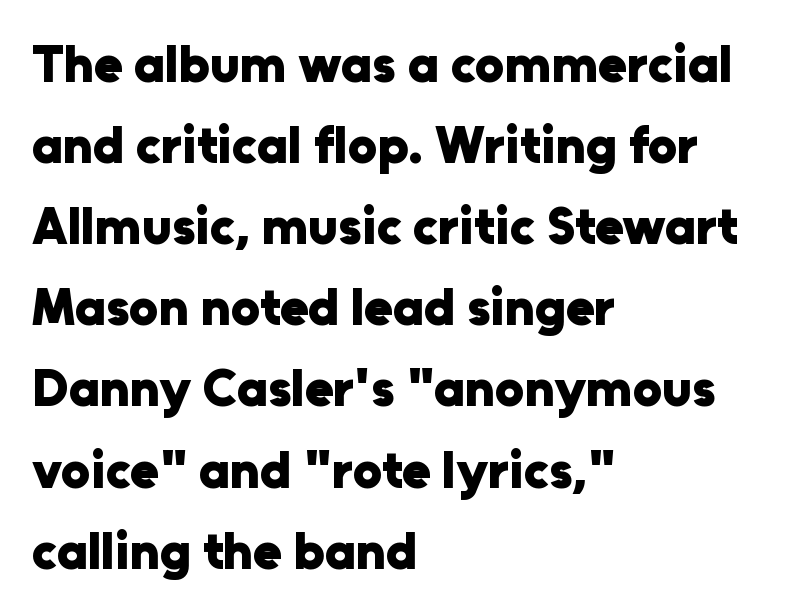
Q: Is the text bold? A: Yes.
Q: Is the text italic (slanted)? A: No, it is upright.
Q: Is the typeface a serif or a sans-serif typeface? A: Sans-serif.
Q: Is the text underlined? A: No.
Q: How is the paragraph aligned? A: Left-aligned.
Q: Is the spacing between letters normal or unusually wide? A: Normal.
Q: Is the spacing between lines tight, normal or loose? A: Normal.
Q: Width (condensed, normal, or wide)? A: Normal.
Q: Stroke contrast? A: Low.
Q: x-height? A: Medium.
Q: Monospaced? A: No.
